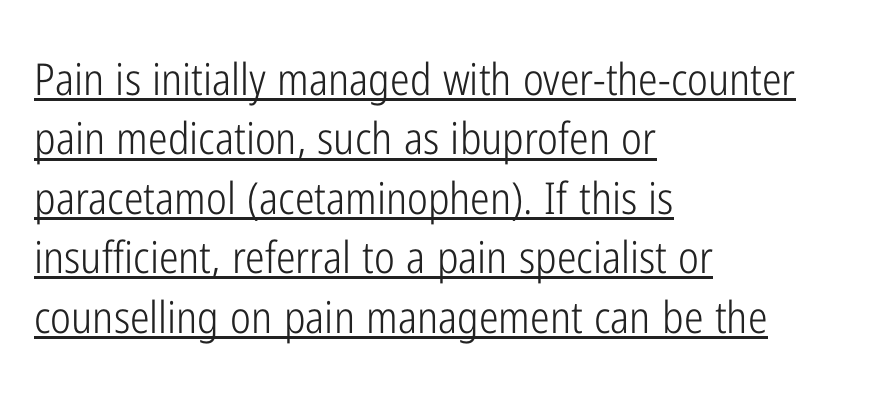
Q: Is the text bold? A: No.
Q: Is the text italic (slanted)? A: No, it is upright.
Q: Is the typeface a serif or a sans-serif typeface? A: Sans-serif.
Q: Is the text underlined? A: Yes.
Q: How is the paragraph aligned? A: Left-aligned.
Q: Is the spacing between letters normal or unusually wide? A: Normal.
Q: Is the spacing between lines tight, normal or loose? A: Normal.
Q: Width (condensed, normal, or wide)? A: Condensed.
Q: Stroke contrast? A: Low.
Q: x-height? A: Medium.
Q: Monospaced? A: No.
